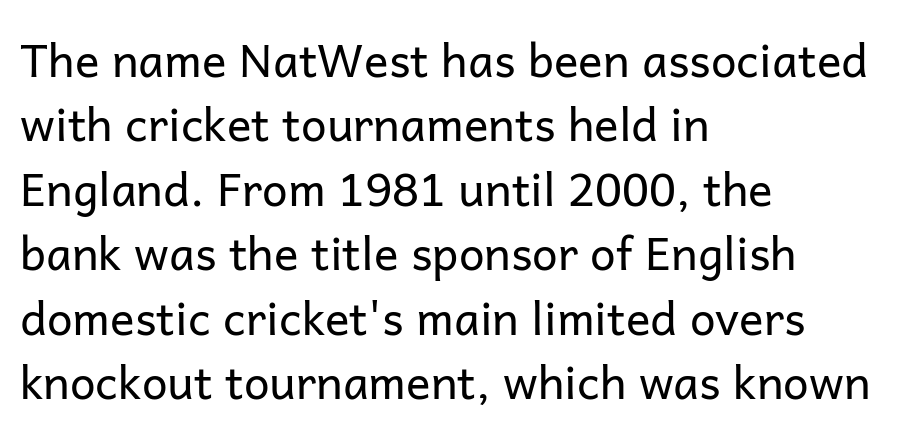
The image shows 46 px regular-weight sans-serif type, upright; set left-aligned, normal line spacing (1.4x), normal letter spacing, not underlined; low stroke contrast and a medium x-height.
